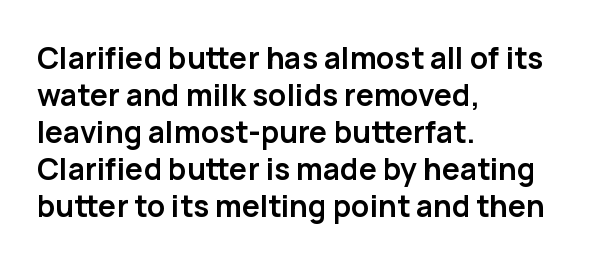
Q: Is the text bold? A: Yes.
Q: Is the text italic (slanted)? A: No, it is upright.
Q: Is the typeface a serif or a sans-serif typeface? A: Sans-serif.
Q: Is the text underlined? A: No.
Q: How is the paragraph aligned? A: Left-aligned.
Q: Is the spacing between letters normal or unusually wide? A: Normal.
Q: Width (condensed, normal, or wide)? A: Normal.
Q: Stroke contrast? A: Low.
Q: x-height? A: Medium.
Q: Monospaced? A: No.
